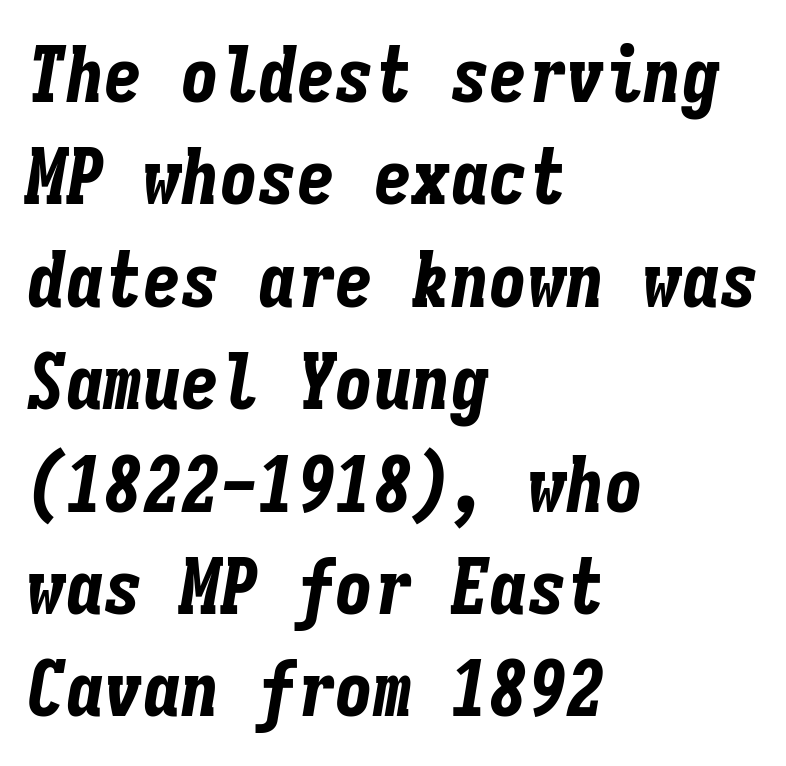
{"italic": "yes", "lean": "right", "slant_degrees": 9, "bold": "yes", "weight": "bold", "width": "condensed", "stroke_contrast": "low", "x_height": "medium", "monospaced": "yes", "underline": "no", "align": "left", "line_spacing": "normal", "line_spacing_ratio": 1.33, "letter_spacing": "normal", "letter_spacing_em": 0.0, "glyph_px": 77}
